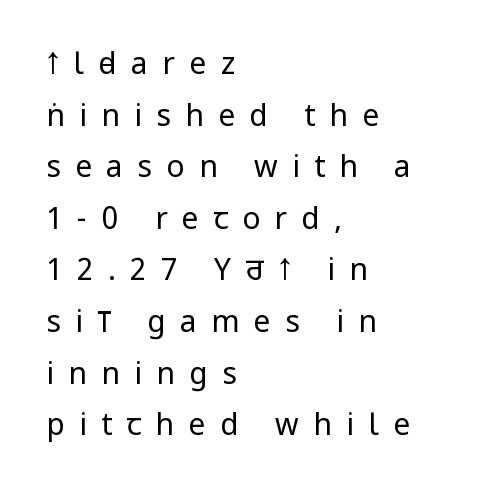
The paragraph has a hard left edge and a soft right edge. The characters are drawn with everyday or finer stroke widths. A typesetter would label this face a sans. This is roman type, the default non-slanted kind.
